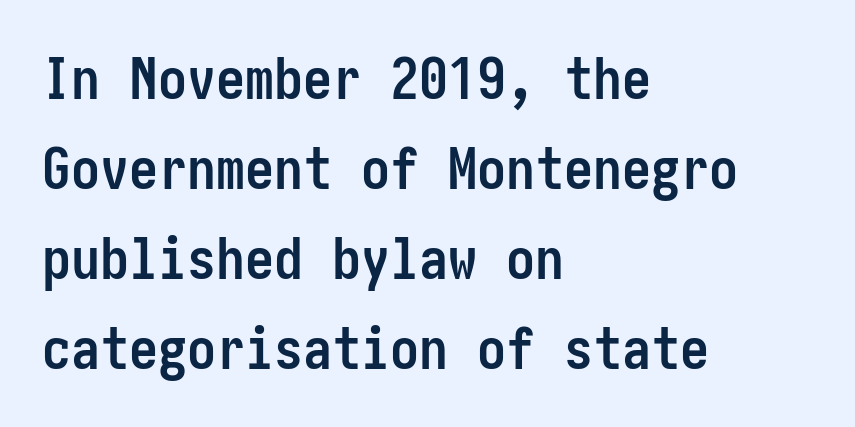
Q: Is the text bold? A: Yes.
Q: Is the text italic (slanted)? A: No, it is upright.
Q: Is the typeface a serif or a sans-serif typeface? A: Sans-serif.
Q: Is the text underlined? A: No.
Q: How is the paragraph aligned? A: Left-aligned.
Q: Is the spacing between letters normal or unusually wide? A: Normal.
Q: Is the spacing between lines tight, normal or loose? A: Normal.
Q: Width (condensed, normal, or wide)? A: Condensed.
Q: Stroke contrast? A: Low.
Q: x-height? A: Medium.
